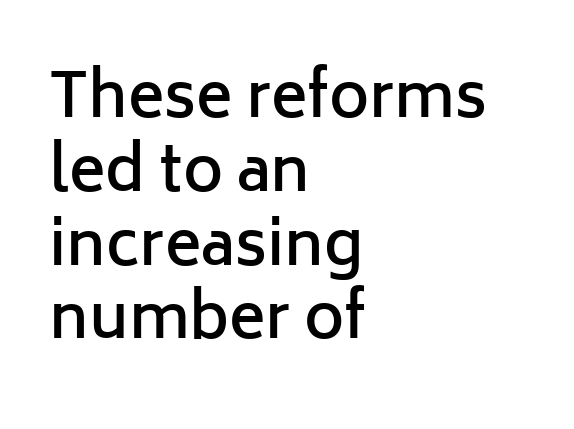
{"serif": "no", "italic": "no", "bold": "semi", "weight": "semibold", "width": "normal", "stroke_contrast": "low", "x_height": "medium", "monospaced": "no", "underline": "no", "align": "left", "line_spacing_ratio": 1.21, "letter_spacing": "normal", "letter_spacing_em": 0.0, "glyph_px": 61}
